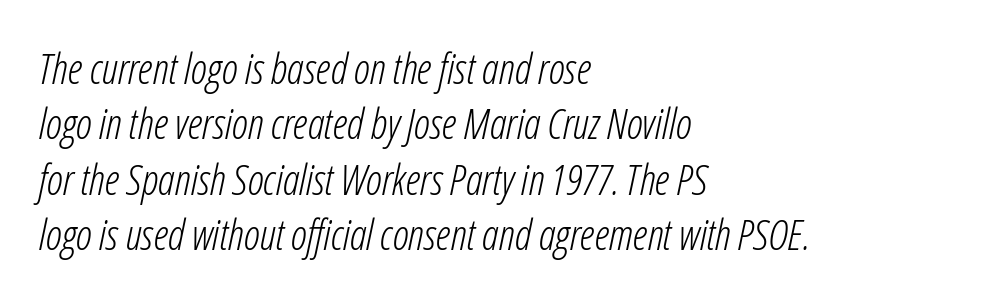
The image shows 42 px light, condensed type, italic (leaning right); set left-aligned, normal line spacing (1.32x), normal letter spacing, not underlined; low stroke contrast and a medium x-height.
